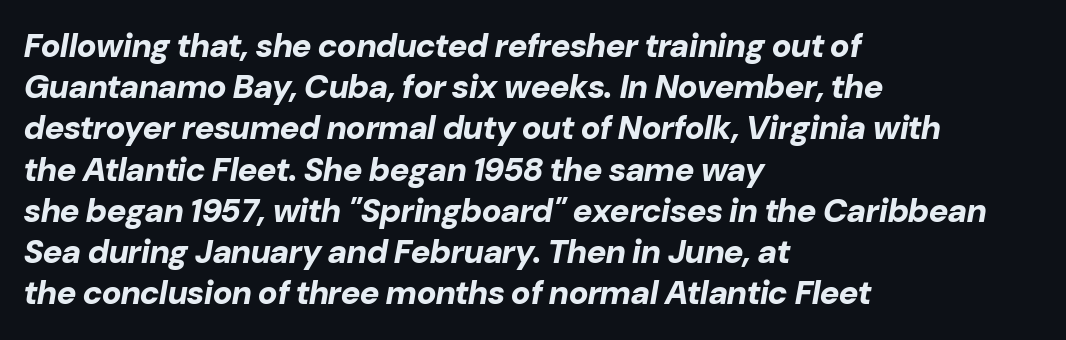
{"italic": "yes", "lean": "right", "slant_degrees": 10, "bold": "yes", "weight": "bold", "width": "normal", "stroke_contrast": "low", "x_height": "medium", "monospaced": "no", "underline": "no", "align": "left", "line_spacing": "normal", "line_spacing_ratio": 1.25, "letter_spacing": "normal", "letter_spacing_em": 0.0, "glyph_px": 33}
